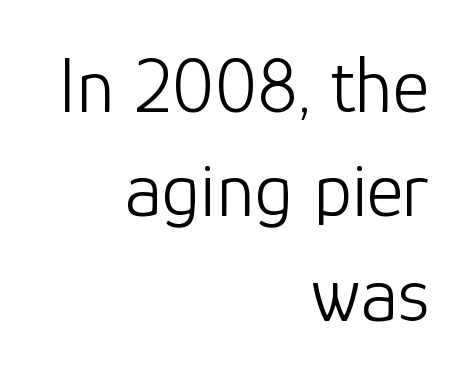
Q: Is the text bold? A: No.
Q: Is the text italic (slanted)? A: No, it is upright.
Q: Is the typeface a serif or a sans-serif typeface? A: Sans-serif.
Q: Is the text underlined? A: No.
Q: How is the paragraph aligned? A: Right-aligned.
Q: Is the spacing between letters normal or unusually wide? A: Normal.
Q: Is the spacing between lines tight, normal or loose? A: Normal.
Q: Width (condensed, normal, or wide)? A: Normal.
Q: Stroke contrast? A: Low.
Q: x-height? A: Medium.
Q: Monospaced? A: No.
